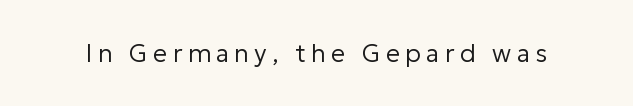
{"italic": "no", "bold": "no", "underline": "no", "letter_spacing": "wide", "letter_spacing_em": 0.21, "glyph_px": 25}
